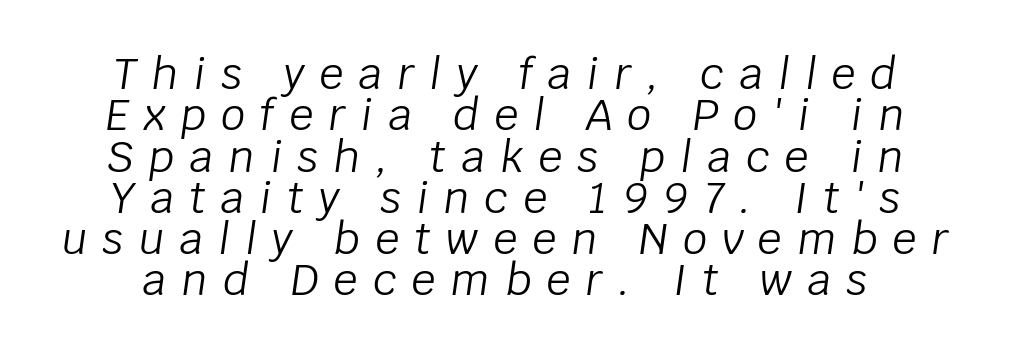
Tracking value appears strongly positive — letters spread wide. The passage shown is typed in a proportional face where columns would drift. Check the space under the baseline: it is left empty. Is the type slanted? Yes — the strokes lean at a clear angle.
